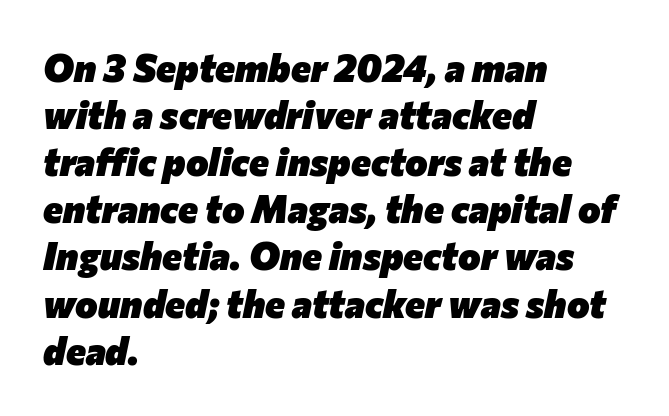
{"italic": "yes", "lean": "right", "slant_degrees": 12, "bold": "yes", "weight": "heavy", "width": "normal", "stroke_contrast": "low", "x_height": "medium", "monospaced": "no", "underline": "no", "align": "left", "line_spacing_ratio": 1.24, "letter_spacing": "normal", "letter_spacing_em": 0.0, "glyph_px": 38}
